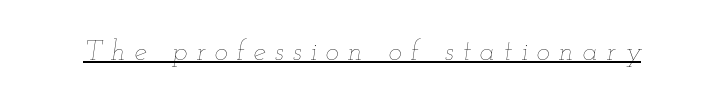
The image shows 28 px thin, wide type, italic (leaning right); set unusually wide letter spacing (+0.32 em), underlined; low stroke contrast and a small x-height.
